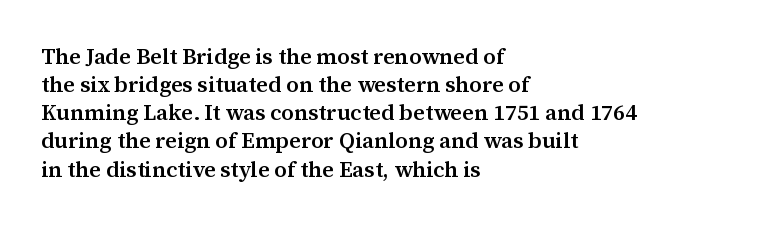
The image shows 22 px text type, upright; set left-aligned, normal line spacing (1.28x), normal letter spacing, not underlined.
